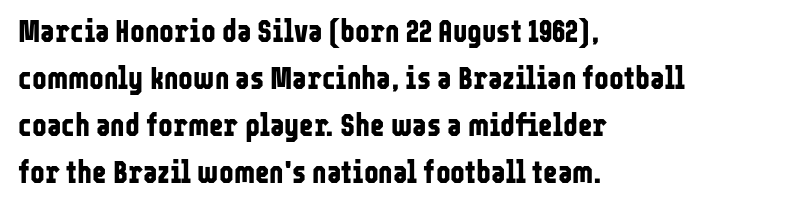
Q: Is the text bold? A: Yes.
Q: Is the text italic (slanted)? A: No, it is upright.
Q: Is the typeface a serif or a sans-serif typeface? A: Sans-serif.
Q: Is the text underlined? A: No.
Q: How is the paragraph aligned? A: Left-aligned.
Q: Is the spacing between letters normal or unusually wide? A: Normal.
Q: Is the spacing between lines tight, normal or loose? A: Normal.
Q: Width (condensed, normal, or wide)? A: Condensed.
Q: Stroke contrast? A: Low.
Q: x-height? A: Medium.
Q: Monospaced? A: No.
